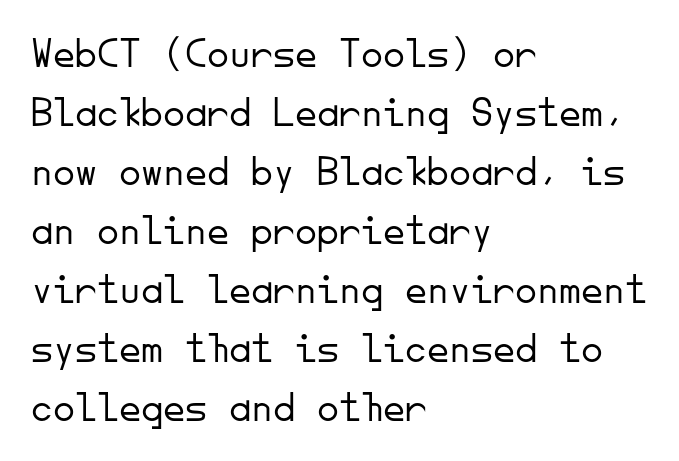
{"serif": "no", "italic": "no", "bold": "no", "weight": "light", "width": "normal", "stroke_contrast": "low", "x_height": "small", "monospaced": "yes", "underline": "no", "align": "left", "line_spacing": "normal", "line_spacing_ratio": 1.34, "letter_spacing": "normal", "letter_spacing_em": 0.0, "glyph_px": 44}
